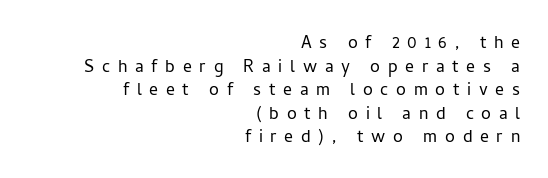
Right-aligned paragraph, ragged on the left. Unbolded letterforms with no extra heft. A typesetter would call this heavily tracked-out type. Nope, not italic — everything's standing straight. Check the space under the baseline: it is left empty. Each new line begins almost immediately beneath the previous one.
